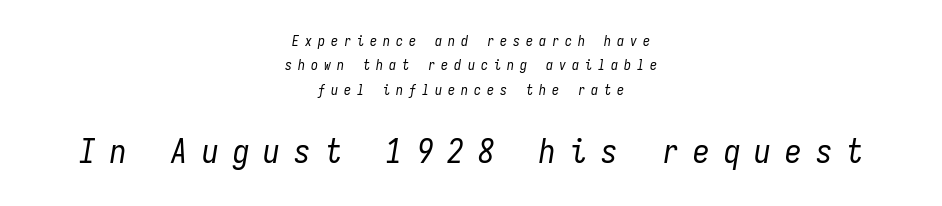
{"italic": "yes", "lean": "right", "slant_degrees": 9, "bold": "no", "weight": "regular", "width": "condensed", "stroke_contrast": "low", "x_height": "medium", "monospaced": "yes", "underline": "no", "align": "center", "line_spacing_ratio": 1.74, "letter_spacing": "wide", "letter_spacing_em": 0.43, "larger_block": "second", "size_ratio": 2.36, "glyph_px": 33}
